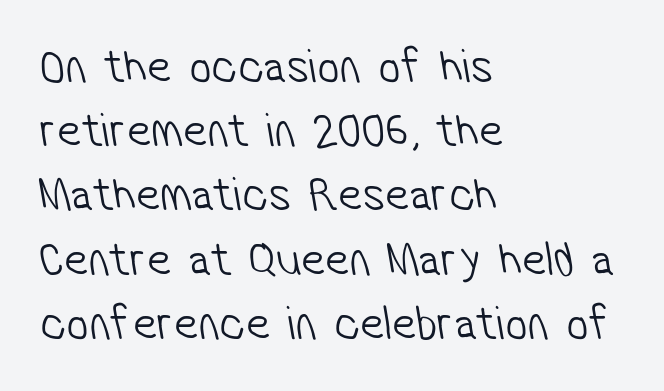
The image shows 49 px light, condensed sans-serif type; set left-aligned, normal line spacing (1.31x), normal letter spacing, not underlined; low stroke contrast and a medium x-height.
